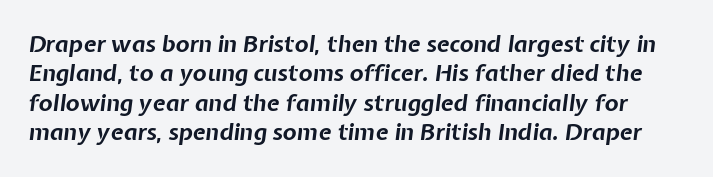
The image shows 23 px bold type, italic (leaning right); set normal line spacing (1.28x), normal letter spacing, not underlined.
